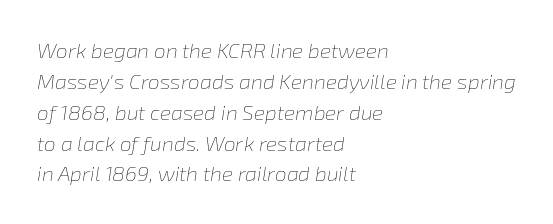
Q: Is the text bold? A: No.
Q: Is the text italic (slanted)? A: Yes, it leans right by about 8 degrees.
Q: Is the text underlined? A: No.
Q: How is the paragraph aligned? A: Left-aligned.
Q: Is the spacing between letters normal or unusually wide? A: Normal.
Q: Is the spacing between lines tight, normal or loose? A: Normal.
